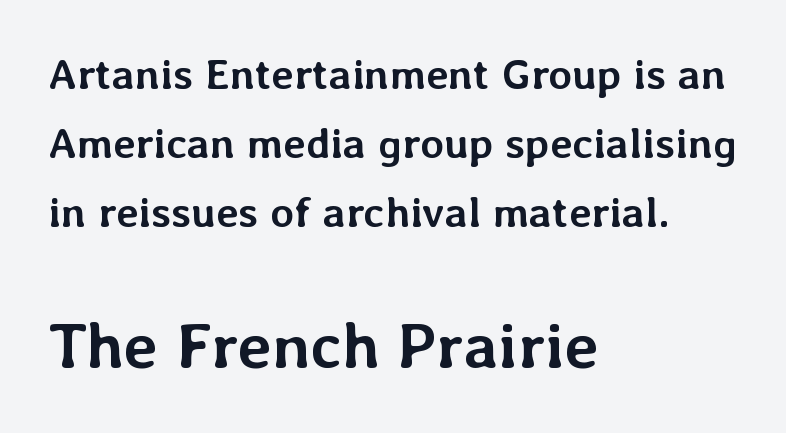
A normal amount of white space separates one row of letters from the next. Which of the two is more prominent by size? The second, at the bottom. Clear beneath every line of the passage. Caption: standard tracking, unaltered. Italic? Not at all — the glyphs are vertical. Do the characters align in a grid? No, the font is proportional.
